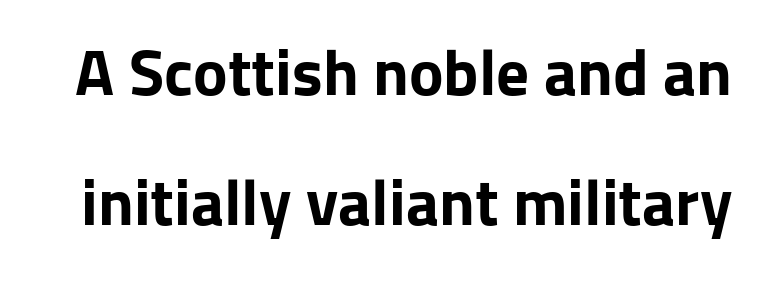
{"serif": "no", "italic": "no", "bold": "yes", "weight": "bold", "width": "normal", "stroke_contrast": "low", "x_height": "medium", "monospaced": "no", "underline": "no", "line_spacing": "loose", "line_spacing_ratio": 2.0, "letter_spacing": "normal", "letter_spacing_em": 0.0, "glyph_px": 65}
